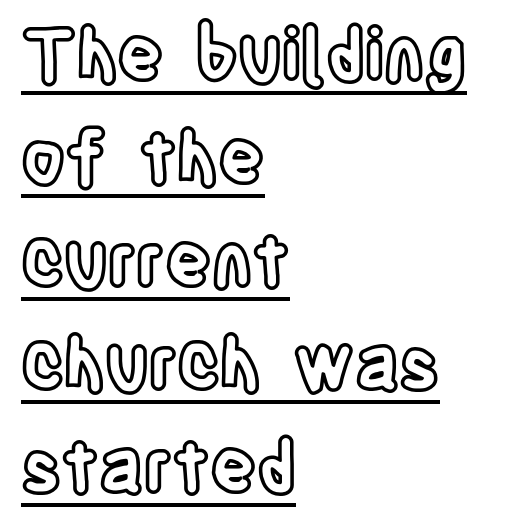
Has an underline been added? It has. Does the leading feel generous? No, just average. You could not count columns in this text — the font is proportionally spaced. Vertical strokes here are truly vertical. Caption: multi-line text, flush left, ragged right. Caption: standard tracking, unaltered.
